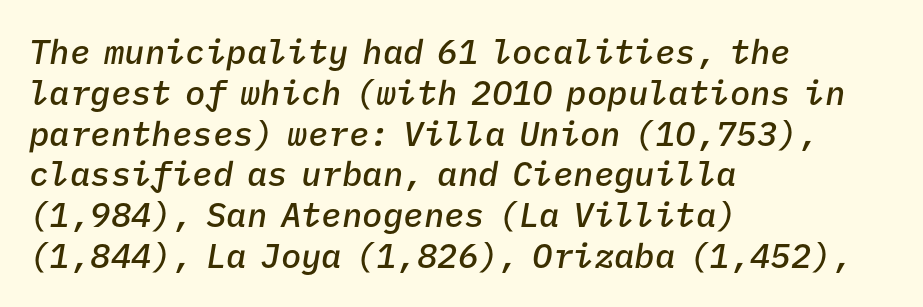
{"italic": "yes", "lean": "right", "slant_degrees": 9, "bold": "semi", "weight": "semibold", "width": "normal", "stroke_contrast": "low", "x_height": "medium", "monospaced": "yes", "underline": "no", "align": "left", "line_spacing_ratio": 1.2, "letter_spacing": "normal", "letter_spacing_em": 0.0, "glyph_px": 34}
